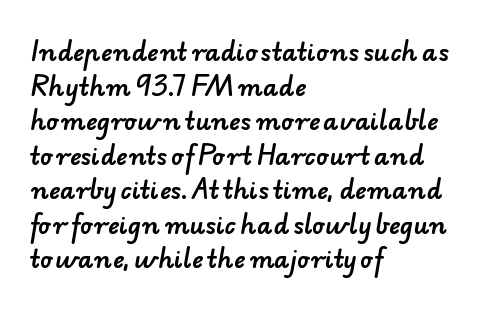
The image shows 24 px text type; set left-aligned, normal line spacing (1.44x), normal letter spacing, not underlined.
